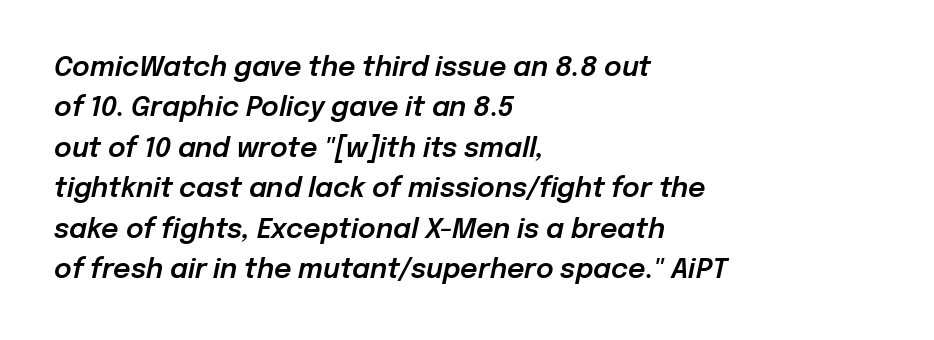
The strip under each line holds only bare page. In terms of letterspacing, this is plain default setting. Compared with ordinary roman type, these characters are visibly tilted. Casual observation: everything's shoved over to the left.
